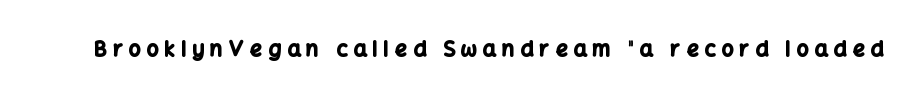
Nobody drew a line under any word here. The lettering holds an erect, upright posture throughout. Is the letter spacing exaggerated? Yes — the characters are pushed far apart. Caption: bold face, heavy strokes.
